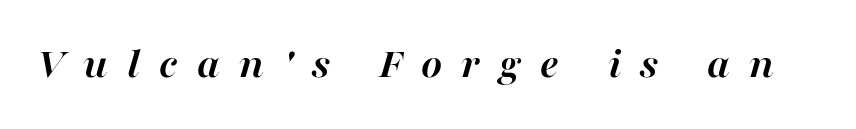
Q: Is the text bold? A: Yes.
Q: Is the text italic (slanted)? A: Yes, it leans right by about 16 degrees.
Q: Is the text underlined? A: No.
Q: Is the spacing between letters normal or unusually wide? A: Unusually wide.
Q: Width (condensed, normal, or wide)? A: Normal.
Q: Stroke contrast? A: High.
Q: x-height? A: Medium.
Q: Monospaced? A: No.
